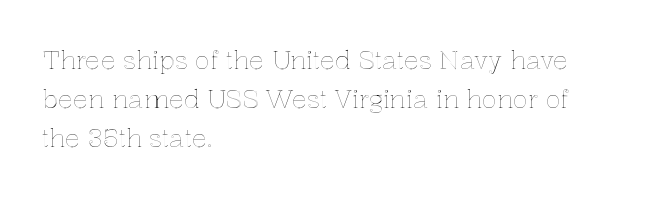
The foot of each line stays bare and open. Upright lettering throughout. Characters follow at the spacing the type designer built in. Line spacing here is normal.
